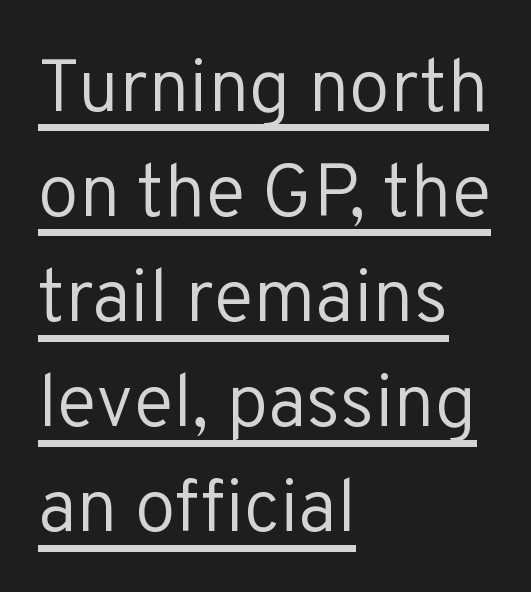
The image shows 74 px regular-weight sans-serif type, upright; set left-aligned, normal line spacing (1.42x), normal letter spacing, underlined; low stroke contrast and a medium x-height.
